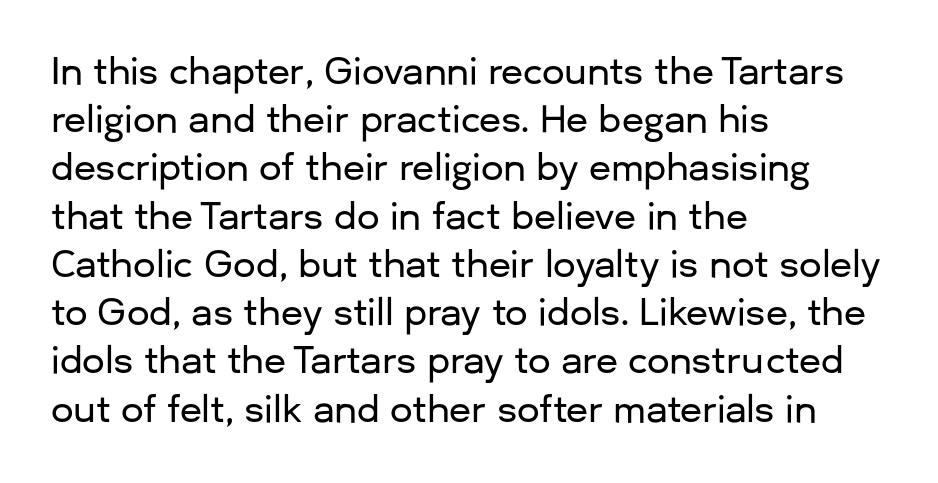
Q: Is the text italic (slanted)? A: No, it is upright.
Q: Is the typeface a serif or a sans-serif typeface? A: Sans-serif.
Q: Is the text underlined? A: No.
Q: How is the paragraph aligned? A: Left-aligned.
Q: Is the spacing between letters normal or unusually wide? A: Normal.
Q: Is the spacing between lines tight, normal or loose? A: Normal.
Q: Width (condensed, normal, or wide)? A: Normal.
Q: Stroke contrast? A: Low.
Q: x-height? A: Medium.
Q: Monospaced? A: No.
